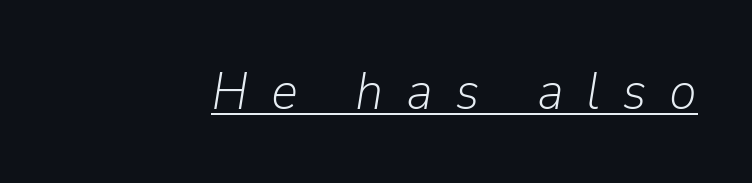
The image shows 53 px light type, italic (leaning right); set unusually wide letter spacing (+0.42 em), underlined; low stroke contrast and a medium x-height.
